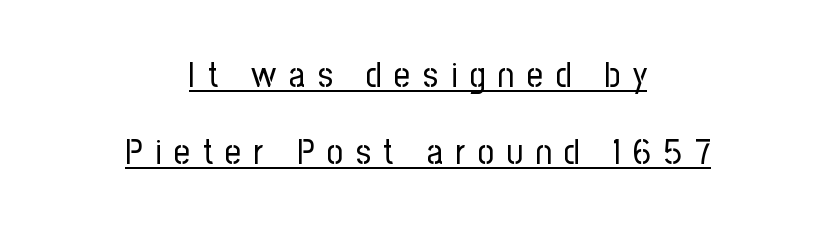
Q: Is the text bold? A: No.
Q: Is the text italic (slanted)? A: No, it is upright.
Q: Is the typeface a serif or a sans-serif typeface? A: Sans-serif.
Q: Is the text underlined? A: Yes.
Q: How is the paragraph aligned? A: Centered.
Q: Is the spacing between letters normal or unusually wide? A: Unusually wide.
Q: Is the spacing between lines tight, normal or loose? A: Loose.
Q: Width (condensed, normal, or wide)? A: Condensed.
Q: Stroke contrast? A: Low.
Q: x-height? A: Medium.
Q: Monospaced? A: No.
